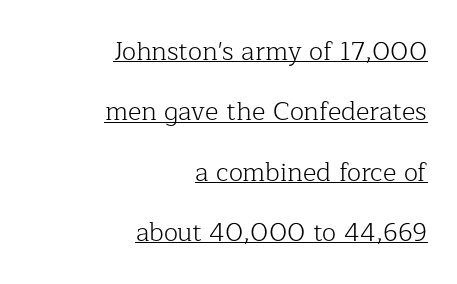
{"italic": "no", "bold": "no", "underline": "yes", "align": "right", "line_spacing": "loose", "line_spacing_ratio": 2.32, "letter_spacing": "normal", "letter_spacing_em": 0.0, "glyph_px": 26}
